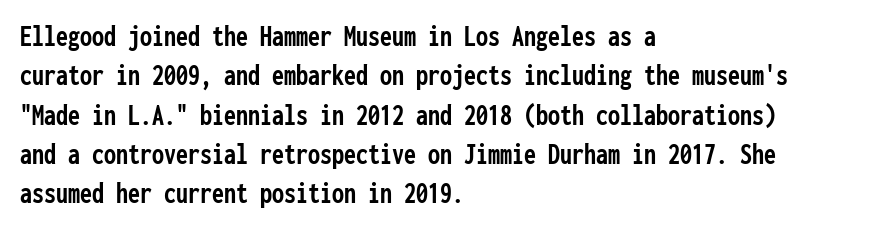
The gaps between neighbouring characters are ordinary and unremarkable. Typeset ragged right — the left edge is the straight one. Tall strokes in this sample are plumb rather than angled. The letters march in equal steps, a hallmark of fixed-pitch type. The type family on display is of the sans-serif kind.
